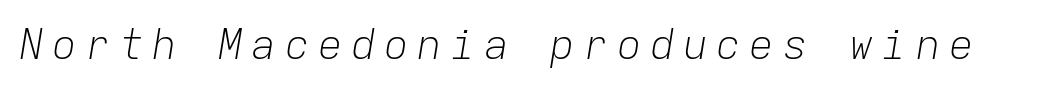
The image shows 41 px light type, italic (leaning right), monospaced; set unusually wide letter spacing (+0.21 em), not underlined; low stroke contrast and a medium x-height.
